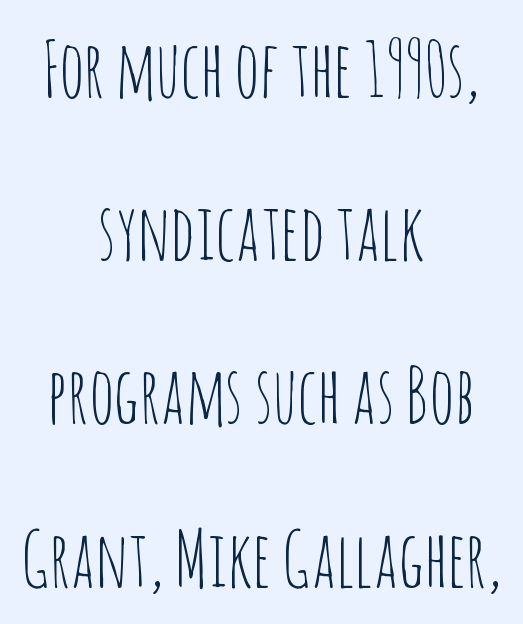
Q: Is the text bold? A: No.
Q: Is the text italic (slanted)? A: No, it is upright.
Q: Is the typeface a serif or a sans-serif typeface? A: Sans-serif.
Q: Is the text underlined? A: No.
Q: How is the paragraph aligned? A: Centered.
Q: Is the spacing between letters normal or unusually wide? A: Normal.
Q: Is the spacing between lines tight, normal or loose? A: Loose.
Q: Width (condensed, normal, or wide)? A: Condensed.
Q: Stroke contrast? A: Low.
Q: x-height? A: Large.
Q: Monospaced? A: No.
